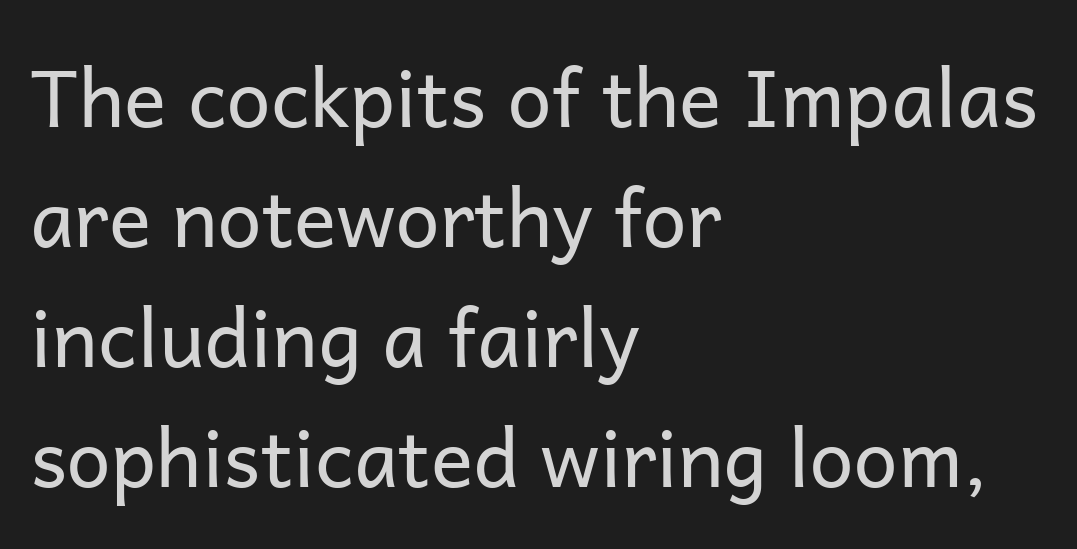
Nothing sits at the stroke ends, so this counts as sans-serif. This reads as an unemphasized weight, regular at the heaviest. Type without underlining. No italicization has been applied; the sample stays upright. The horizontal fit of the characters is conventional and even. Where is the straight margin? On the left.
